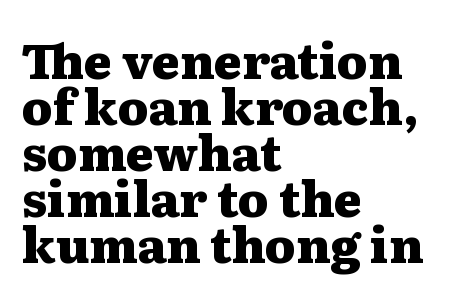
Q: Is the text bold? A: Yes.
Q: Is the text italic (slanted)? A: No, it is upright.
Q: Is the typeface a serif or a sans-serif typeface? A: Serif.
Q: Is the text underlined? A: No.
Q: How is the paragraph aligned? A: Left-aligned.
Q: Is the spacing between letters normal or unusually wide? A: Normal.
Q: Is the spacing between lines tight, normal or loose? A: Tight.
Q: Width (condensed, normal, or wide)? A: Wide.
Q: Stroke contrast? A: Medium.
Q: x-height? A: Medium.
Q: Monospaced? A: No.
